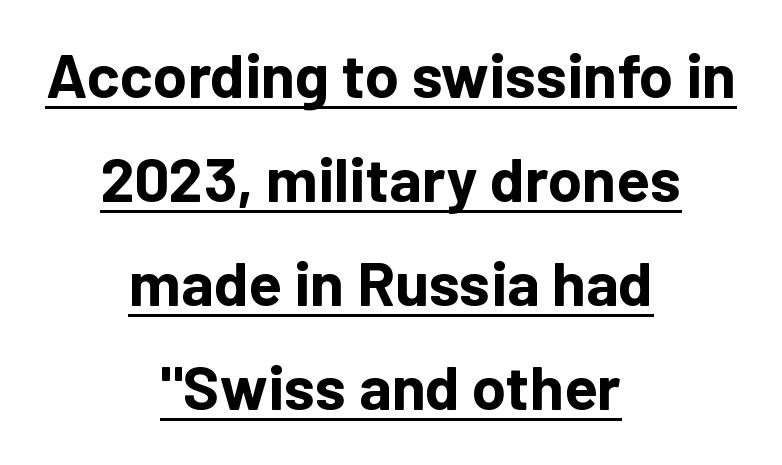
{"serif": "no", "italic": "no", "bold": "yes", "weight": "bold", "width": "normal", "stroke_contrast": "low", "x_height": "medium", "monospaced": "no", "underline": "yes", "align": "center", "line_spacing": "normal", "line_spacing_ratio": 1.68, "letter_spacing": "normal", "letter_spacing_em": 0.0, "glyph_px": 62}
